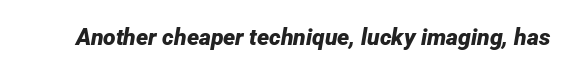
Would a proofreader flag this as italicized? Yes. The glyphs are unaccompanied by any horizontal stroke below them. Observe the ordinary spacing: letters are neighbours, not strangers. Chunky letters — that's bold for sure.
